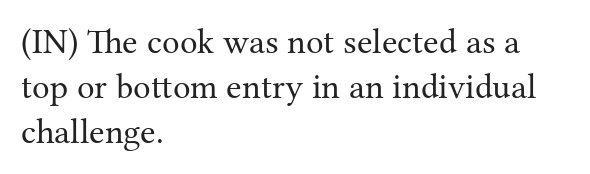
{"serif": "yes", "italic": "no", "bold": "no", "weight": "regular", "width": "normal", "stroke_contrast": "medium", "x_height": "medium", "monospaced": "no", "underline": "no", "align": "left", "line_spacing": "normal", "line_spacing_ratio": 1.29, "letter_spacing": "normal", "letter_spacing_em": 0.0, "glyph_px": 35}
